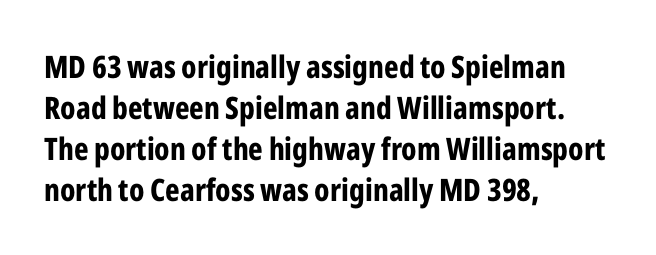
Students, this is bold: see how much ink each stroke carries. The letters advance in unequal steps, a hallmark of proportional type. The rendering uses a moderate line-height, typical for paragraphs. Nobody touched the tracking dial on this one. Upright lettering throughout. This rendering features lettering with no underline.
